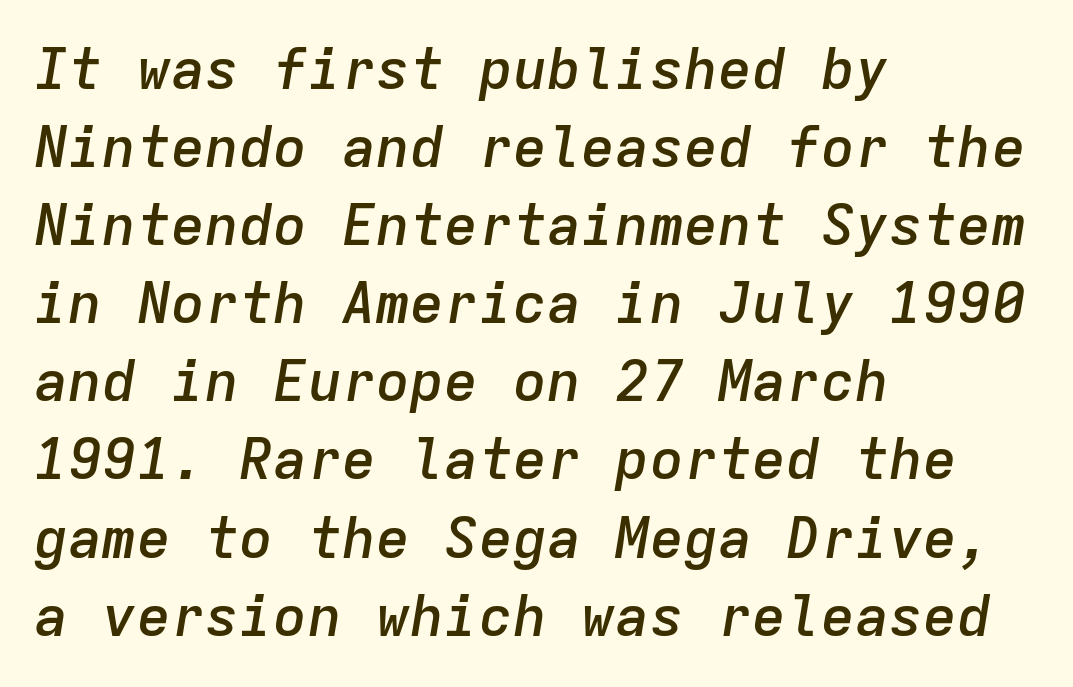
Q: Is the text bold? A: Semi-bold.
Q: Is the text italic (slanted)? A: Yes, it leans right by about 9 degrees.
Q: Is the text underlined? A: No.
Q: How is the paragraph aligned? A: Left-aligned.
Q: Is the spacing between letters normal or unusually wide? A: Normal.
Q: Is the spacing between lines tight, normal or loose? A: Normal.
Q: Width (condensed, normal, or wide)? A: Normal.
Q: Stroke contrast? A: Low.
Q: x-height? A: Medium.
Q: Monospaced? A: Yes.
